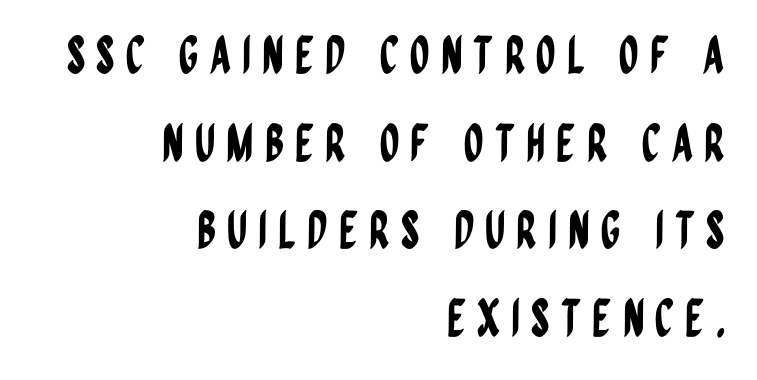
{"serif": "no", "italic": "no", "width": "condensed", "stroke_contrast": "low", "x_height": "large", "monospaced": "no", "underline": "no", "align": "right", "line_spacing_ratio": 1.72, "letter_spacing": "wide", "letter_spacing_em": 0.21, "glyph_px": 51}
